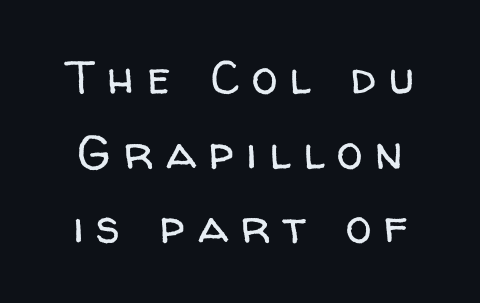
The image shows 47 px regular-weight sans-serif type, upright; set normal line spacing (1.59x), unusually wide letter spacing (+0.27 em), not underlined; low stroke contrast and a medium x-height.
